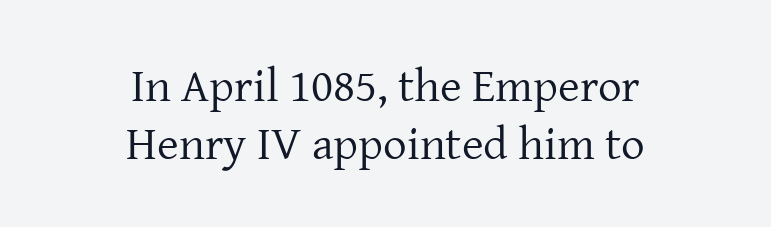
{"serif": "yes", "italic": "no", "bold": "no", "weight": "regular", "width": "normal", "stroke_contrast": "low", "x_height": "medium", "monospaced": "no", "underline": "no", "align": "center", "line_spacing_ratio": 1.24, "letter_spacing": "normal", "letter_spacing_em": 0.0, "glyph_px": 47}
